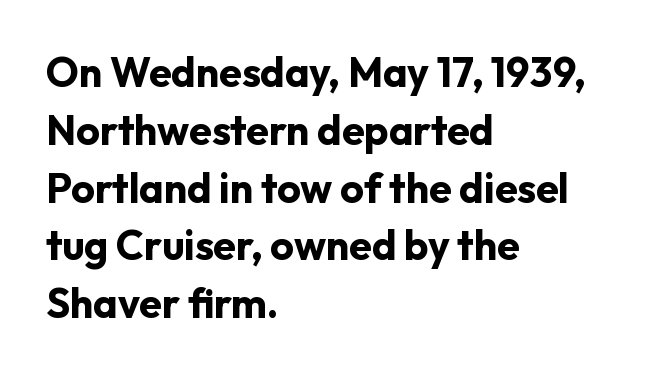
The image shows 41 px bold sans-serif type, upright; set left-aligned, normal line spacing (1.41x), normal letter spacing, not underlined; low stroke contrast and a medium x-height.
